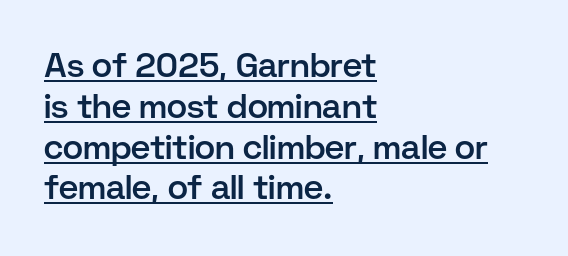
{"serif": "no", "italic": "no", "bold": "semi", "weight": "semibold", "width": "normal", "stroke_contrast": "low", "x_height": "medium", "monospaced": "no", "underline": "yes", "align": "left", "line_spacing_ratio": 1.2, "letter_spacing": "normal", "letter_spacing_em": 0.0, "glyph_px": 34}
